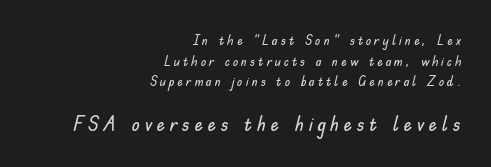
{"underline": "no", "align": "right", "line_spacing": "normal", "line_spacing_ratio": 1.48, "letter_spacing": "wide", "letter_spacing_em": 0.21, "larger_block": "second", "size_ratio": 1.5, "glyph_px": 21}
